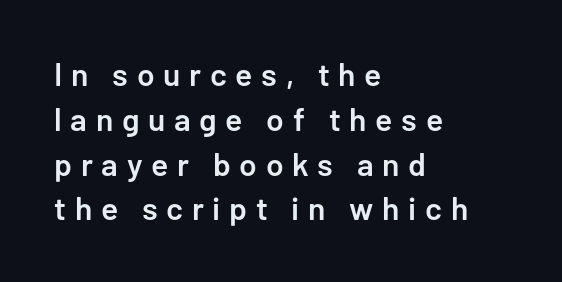
The image shows 32 px semibold sans-serif type, upright; set left-aligned, normal line spacing (1.4x), unusually wide letter spacing (+0.27 em), not underlined; low stroke contrast and a medium x-height.
